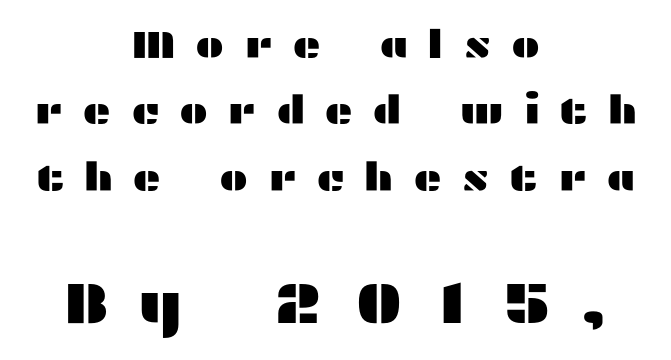
Q: Is the text italic (slanted)? A: No, it is upright.
Q: Is the typeface a serif or a sans-serif typeface? A: Sans-serif.
Q: Is the text underlined? A: No.
Q: How is the paragraph aligned? A: Centered.
Q: Is the spacing between letters normal or unusually wide? A: Unusually wide.
Q: Is the spacing between lines tight, normal or loose? A: Normal.
Q: Which block of text is set in a larger size, the first (top) or the second (bottom)? A: The second (bottom) one.
Q: Width (condensed, normal, or wide)? A: Wide.
Q: Stroke contrast? A: Medium.
Q: x-height? A: Medium.
Q: Monospaced? A: No.
